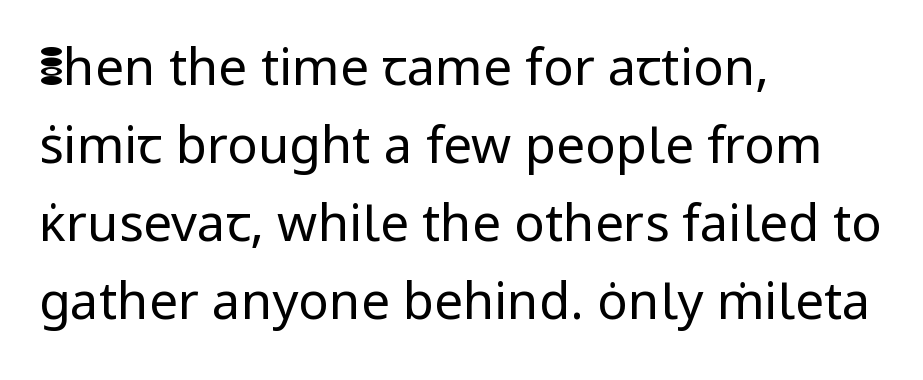
Stems and bowls with no extra thickness — not bold. Underline: absent. Where is the straight margin? On the left. The text was rendered using a sans face with plain stroke endings. Upright lettering throughout.
